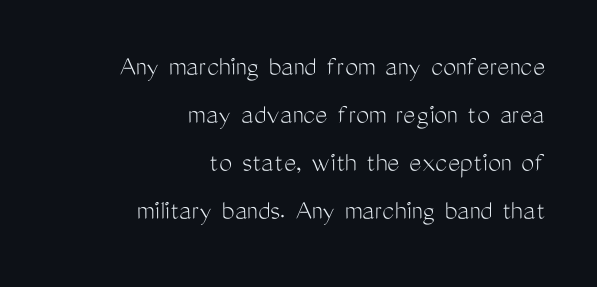
{"serif": "no", "italic": "no", "bold": "no", "weight": "light", "width": "condensed", "stroke_contrast": "medium", "x_height": "medium", "monospaced": "no", "underline": "no", "align": "right", "line_spacing": "normal", "line_spacing_ratio": 1.66, "letter_spacing": "normal", "letter_spacing_em": 0.0, "glyph_px": 29}
